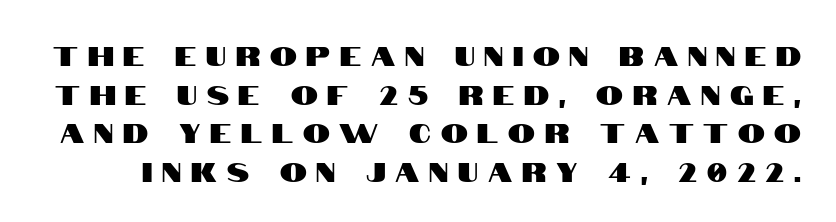
{"italic": "no", "underline": "no", "line_spacing": "normal", "line_spacing_ratio": 1.43, "letter_spacing": "wide", "letter_spacing_em": 0.36, "glyph_px": 27}
